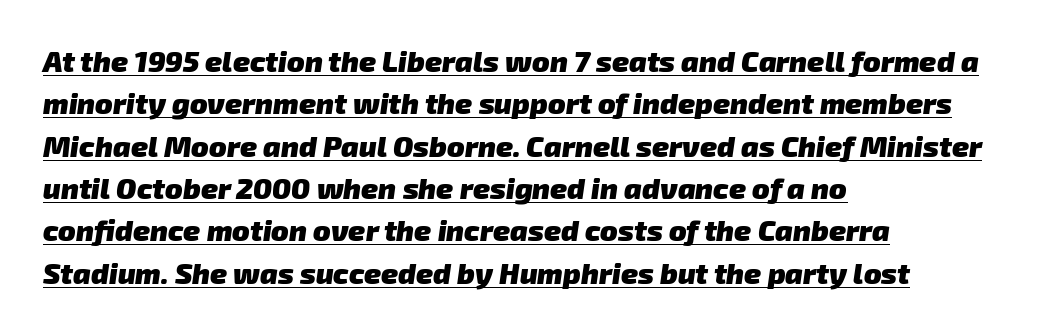
Q: Is the text bold? A: Yes.
Q: Is the typeface a serif or a sans-serif typeface? A: Sans-serif.
Q: Is the text underlined? A: Yes.
Q: How is the paragraph aligned? A: Left-aligned.
Q: Is the spacing between letters normal or unusually wide? A: Normal.
Q: Is the spacing between lines tight, normal or loose? A: Normal.
Q: Width (condensed, normal, or wide)? A: Normal.
Q: Stroke contrast? A: Low.
Q: x-height? A: Medium.
Q: Monospaced? A: No.
